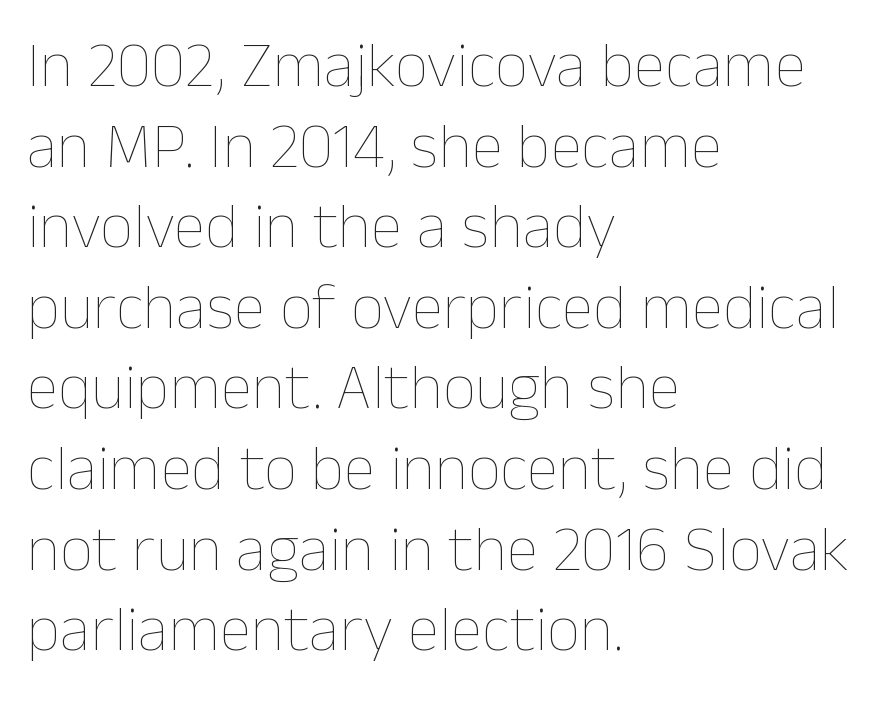
{"italic": "no", "bold": "no", "weight": "thin", "width": "normal", "stroke_contrast": "low", "x_height": "medium", "monospaced": "no", "underline": "no", "align": "left", "line_spacing_ratio": 1.24, "letter_spacing": "normal", "letter_spacing_em": 0.0, "glyph_px": 65}
